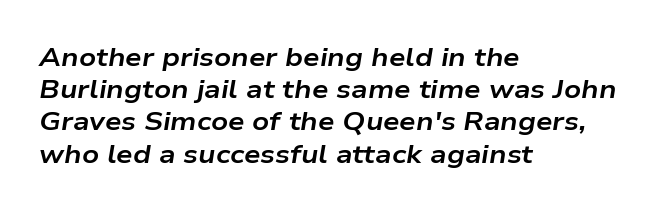
Underline: absent. Typographic density is high because the face is bold. These lines were composed using italics. In CSS terms this would be text-align: left. The gaps between neighbouring characters are ordinary and unremarkable.
